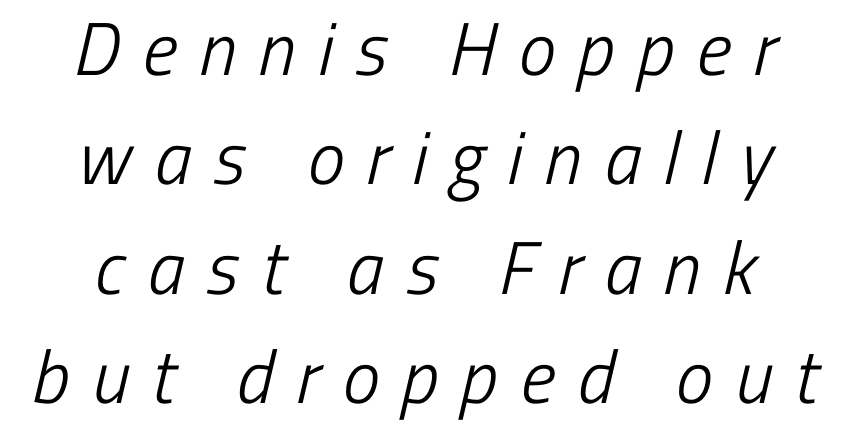
{"serif": "no", "bold": "no", "weight": "light", "width": "condensed", "stroke_contrast": "low", "x_height": "medium", "monospaced": "no", "underline": "no", "line_spacing": "normal", "line_spacing_ratio": 1.46, "letter_spacing": "wide", "letter_spacing_em": 0.3, "glyph_px": 75}
